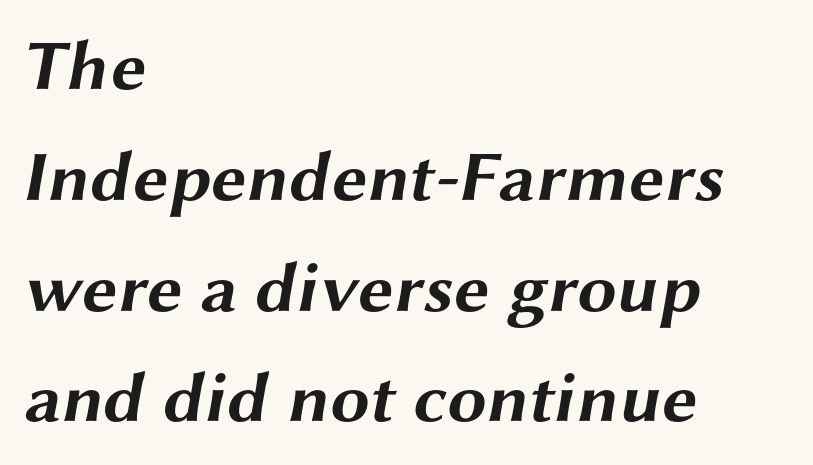
Q: Is the text bold? A: Yes.
Q: Is the typeface a serif or a sans-serif typeface? A: Sans-serif.
Q: Is the text underlined? A: No.
Q: How is the paragraph aligned? A: Left-aligned.
Q: Is the spacing between letters normal or unusually wide? A: Normal.
Q: Is the spacing between lines tight, normal or loose? A: Normal.
Q: Width (condensed, normal, or wide)? A: Wide.
Q: Stroke contrast? A: Medium.
Q: x-height? A: Medium.
Q: Monospaced? A: No.
